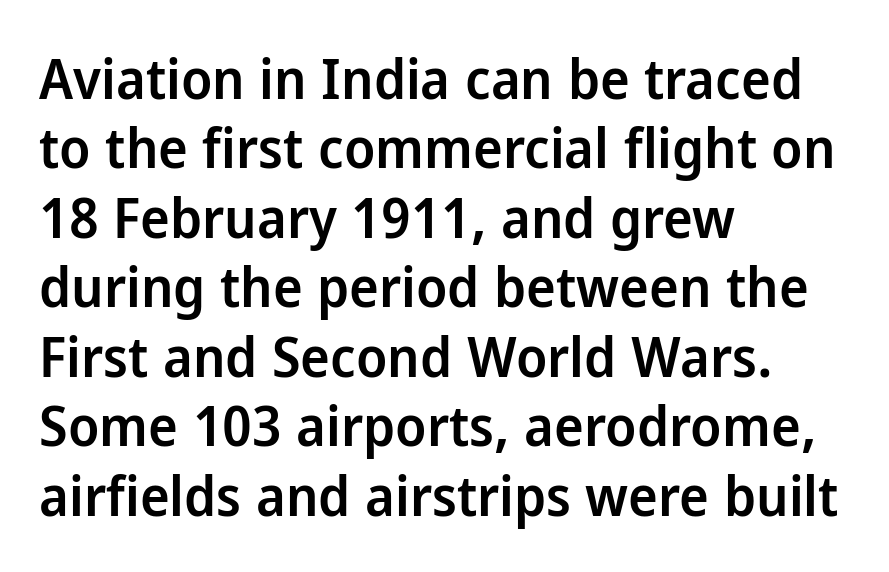
{"serif": "no", "italic": "no", "bold": "semi", "weight": "semibold", "width": "normal", "stroke_contrast": "low", "x_height": "medium", "monospaced": "no", "underline": "no", "align": "left", "line_spacing_ratio": 1.24, "letter_spacing": "normal", "letter_spacing_em": 0.0, "glyph_px": 56}
